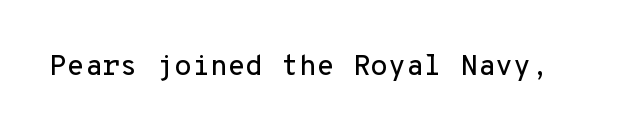
The image shows 29 px sans-serif type, upright, monospaced; set normal letter spacing, not underlined; low stroke contrast and a medium x-height.
